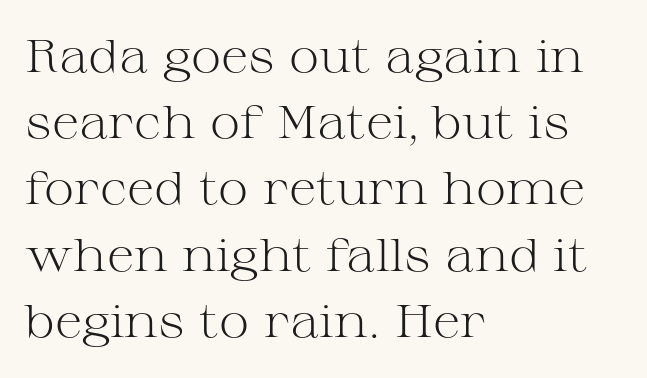
Q: Is the text bold? A: No.
Q: Is the text italic (slanted)? A: No, it is upright.
Q: Is the typeface a serif or a sans-serif typeface? A: Serif.
Q: Is the text underlined? A: No.
Q: How is the paragraph aligned? A: Left-aligned.
Q: Is the spacing between letters normal or unusually wide? A: Normal.
Q: Is the spacing between lines tight, normal or loose? A: Normal.
Q: Width (condensed, normal, or wide)? A: Wide.
Q: Stroke contrast? A: Medium.
Q: x-height? A: Medium.
Q: Monospaced? A: No.
